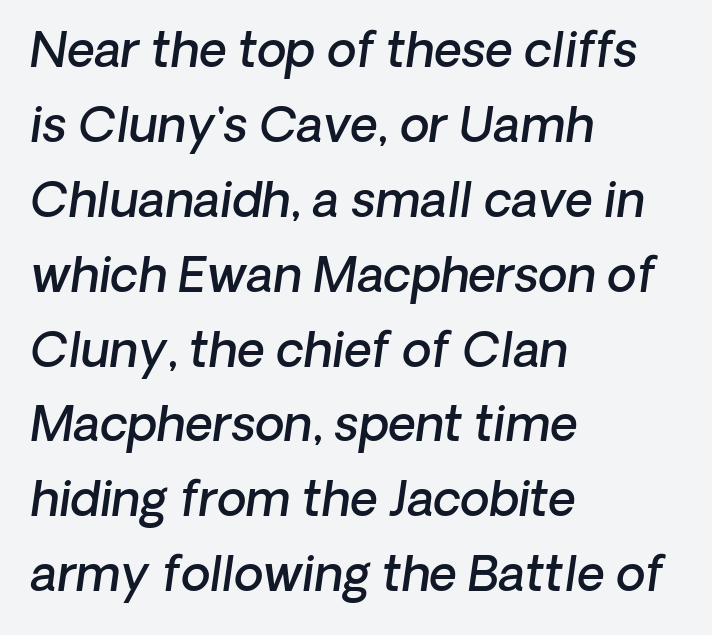
The image shows 48 px semibold sans-serif type; set left-aligned, normal line spacing (1.56x), normal letter spacing, not underlined; low stroke contrast and a medium x-height.
